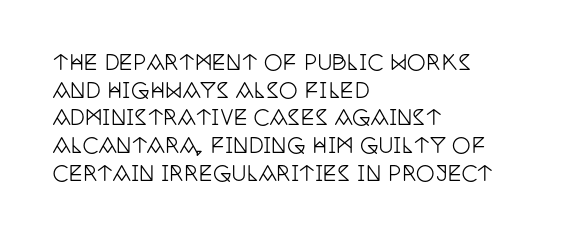
The image shows 21 px text type, upright; set left-aligned, normal line spacing (1.32x), normal letter spacing, not underlined.
